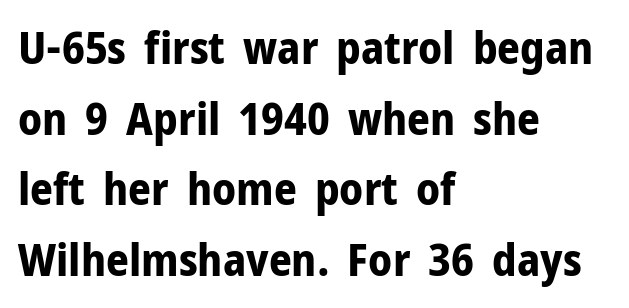
Q: Is the text bold? A: Yes.
Q: Is the text italic (slanted)? A: No, it is upright.
Q: Is the typeface a serif or a sans-serif typeface? A: Sans-serif.
Q: Is the text underlined? A: No.
Q: How is the paragraph aligned? A: Left-aligned.
Q: Is the spacing between letters normal or unusually wide? A: Normal.
Q: Is the spacing between lines tight, normal or loose? A: Normal.
Q: Width (condensed, normal, or wide)? A: Normal.
Q: Stroke contrast? A: Low.
Q: x-height? A: Medium.
Q: Monospaced? A: No.
